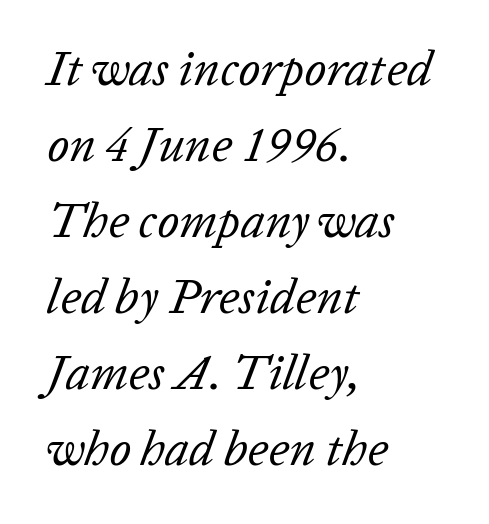
Q: Is the text bold? A: No.
Q: Is the text italic (slanted)? A: Yes, it leans right by about 20 degrees.
Q: Is the text underlined? A: No.
Q: How is the paragraph aligned? A: Left-aligned.
Q: Is the spacing between letters normal or unusually wide? A: Normal.
Q: Is the spacing between lines tight, normal or loose? A: Normal.
Q: Width (condensed, normal, or wide)? A: Normal.
Q: Stroke contrast? A: Low.
Q: x-height? A: Medium.
Q: Monospaced? A: No.
